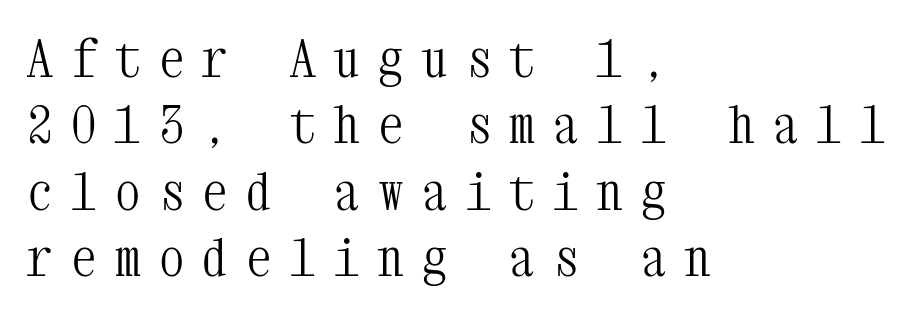
The image shows 51 px light, condensed serif type, upright, monospaced; set left-aligned, normal line spacing (1.3x), unusually wide letter spacing (+0.36 em), not underlined; medium stroke contrast and a medium x-height.
